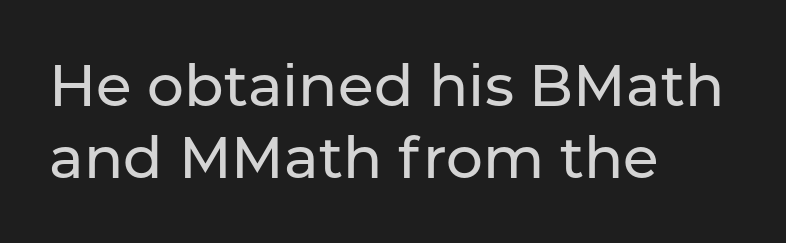
The image shows 58 px sans-serif type, upright; set left-aligned, normal line spacing (1.25x), normal letter spacing, not underlined; low stroke contrast and a medium x-height.
